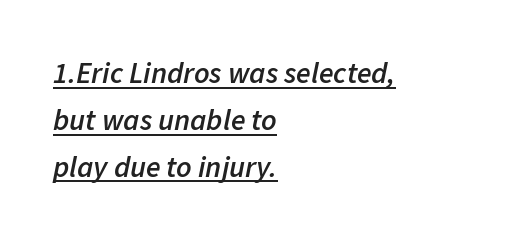
The image shows 30 px semibold type, italic (leaning right); set left-aligned, normal line spacing (1.56x), normal letter spacing, underlined; low stroke contrast and a medium x-height.
